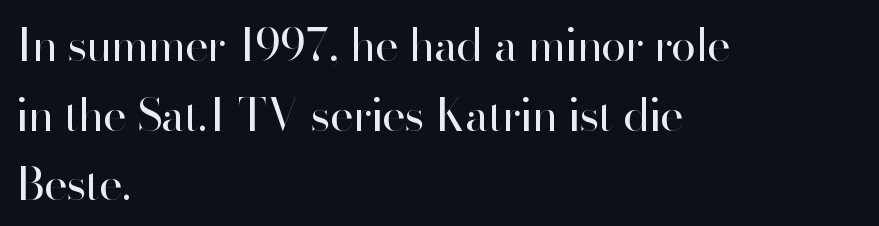
The image shows 45 px regular-weight sans-serif type, upright; set left-aligned, normal line spacing (1.55x), normal letter spacing, not underlined; high stroke contrast and a small x-height.
